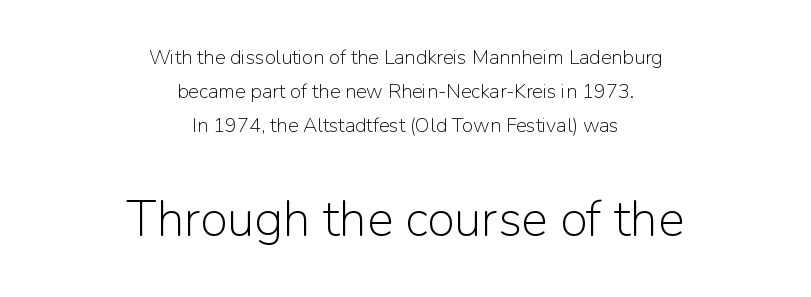
{"serif": "no", "italic": "no", "bold": "no", "weight": "light", "width": "normal", "stroke_contrast": "low", "x_height": "medium", "monospaced": "no", "underline": "no", "align": "center", "line_spacing": "normal", "line_spacing_ratio": 1.7, "letter_spacing": "normal", "letter_spacing_em": 0.0, "larger_block": "second", "size_ratio": 2.5, "glyph_px": 50}
